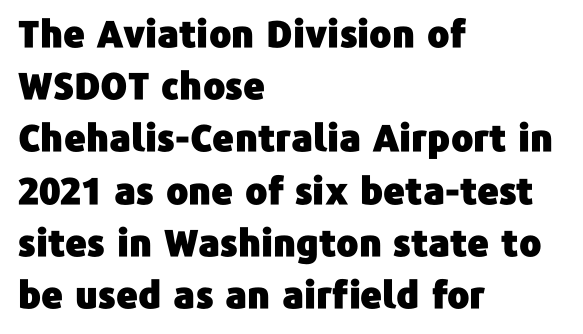
The letters advance in unequal steps, a hallmark of proportional type. Letterform terminals end flat and unadorned throughout the passage. Underlining? Definitely not there. This sample uses an upright cut, with every glyph sitting square on the baseline. Characters follow at the spacing the type designer built in.
